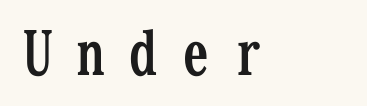
The image shows 59 px semibold, condensed serif type, upright, monospaced; set left-aligned, unusually wide letter spacing (+0.39 em), not underlined; low stroke contrast and a medium x-height.
